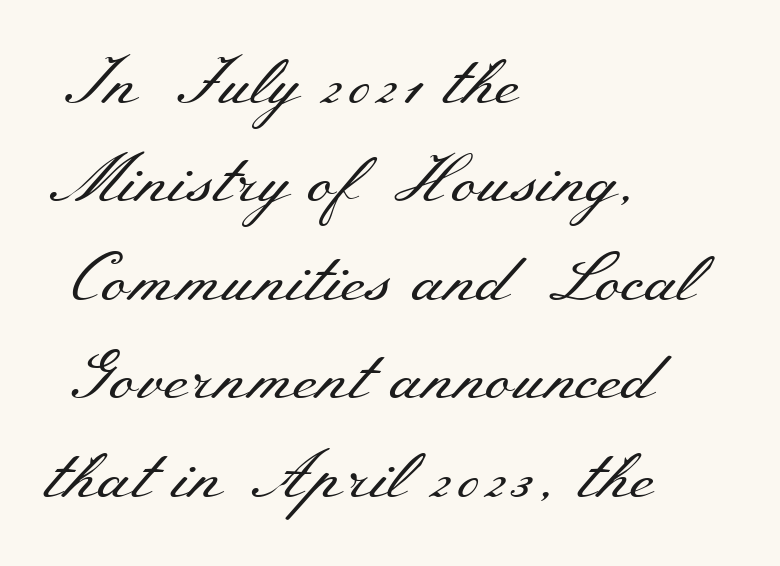
{"serif": "yes", "bold": "no", "weight": "regular", "width": "wide", "stroke_contrast": "medium", "x_height": "small", "monospaced": "no", "underline": "no", "align": "left", "line_spacing": "normal", "line_spacing_ratio": 1.47, "letter_spacing": "normal", "letter_spacing_em": 0.0, "glyph_px": 67}
